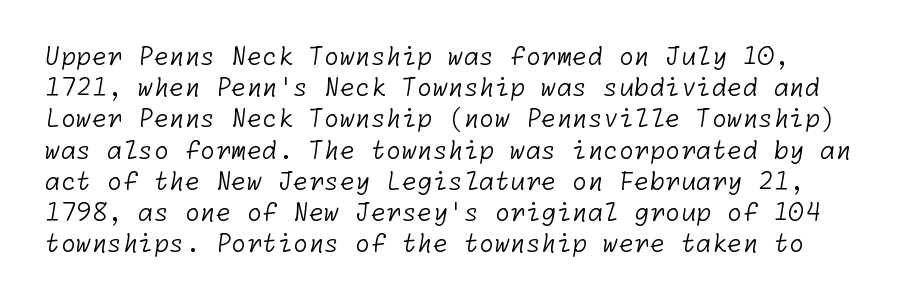
{"bold": "no", "underline": "no", "align": "left", "line_spacing": "normal", "line_spacing_ratio": 1.25, "letter_spacing": "normal", "letter_spacing_em": 0.0, "glyph_px": 25}
